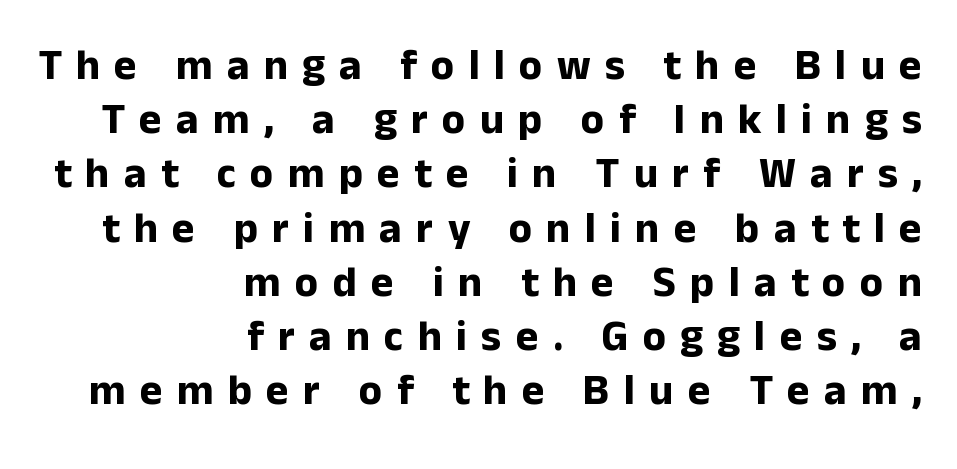
Observe the wide spacing: letters keep a clear distance from each other. Does the copy run flush right? Yes — the right margin is perfectly even. This is sans-serif lettering, the kind often seen on screens and signage. Posture: straight, roman, zero tilt. Spacing verdict: proportional, widths tailored to each character. Strong, thick strokes mark this as bold type.
